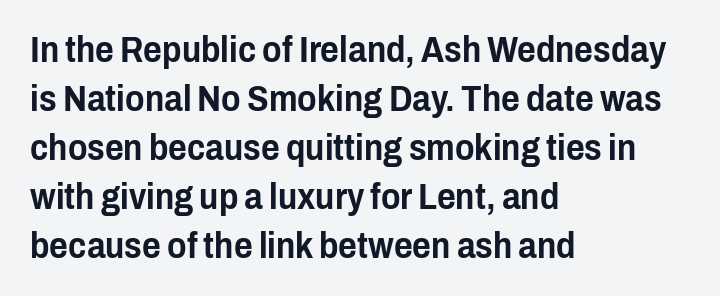
The image shows 36 px condensed sans-serif type, upright; set left-aligned, normal line spacing (1.36x), normal letter spacing, not underlined; low stroke contrast and a medium x-height.
